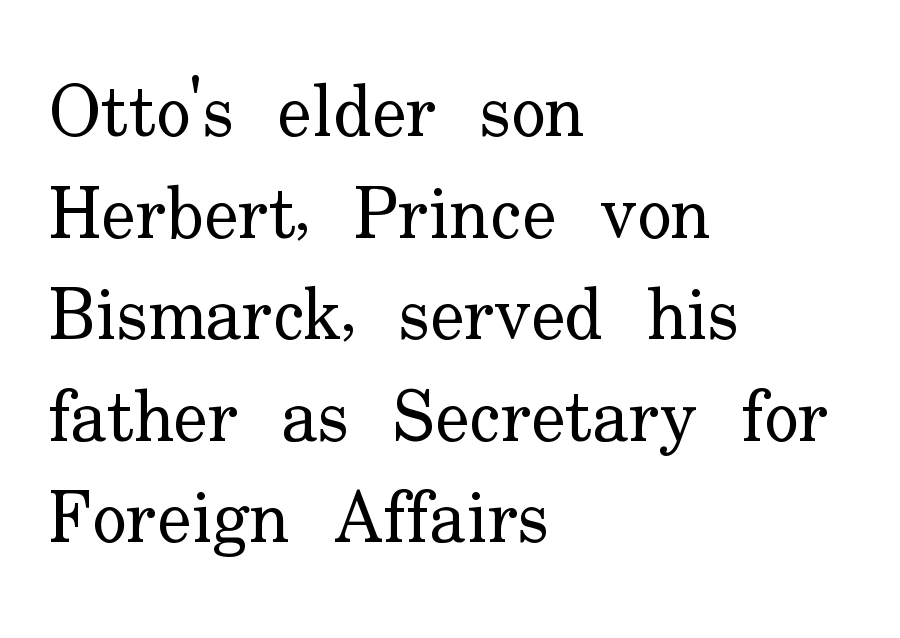
The image shows 72 px regular-weight serif type, upright; set left-aligned, normal line spacing (1.41x), normal letter spacing, not underlined; low stroke contrast and a small x-height.
